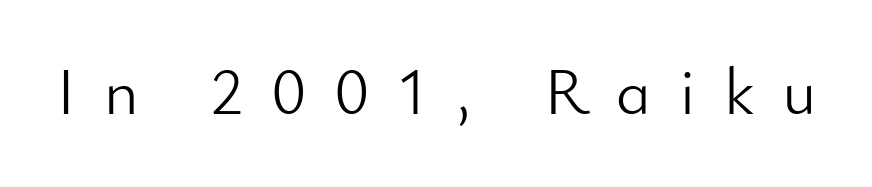
A sans-serif font was chosen for this passage. The font is comparable to plain body text, perhaps lighter. The letters stand straight up with perfectly vertical stems. Compared with typical body copy, the letter spacing here is much looser.
